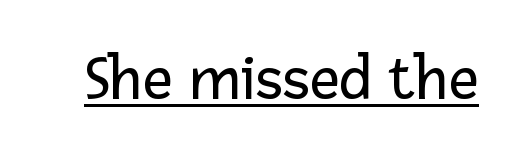
Note the varied advance widths — an 'i' is clearly narrower than an 'm'. Do the letters lean? They stand straight. Students, note that the glyphs here touch the page at normal intervals. Serifs: no, the terminals of the letterforms are clean. A typographer would call this underscored text. Weight: regular or lighter.
